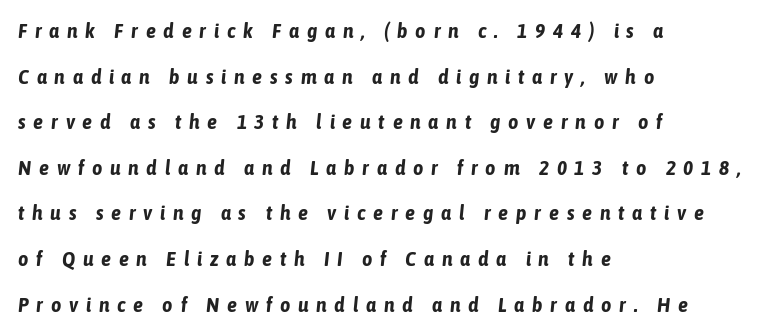
You'd pick this weight for a headline — it's a proper bold. The passage shown is not underscored anywhere. Compared with typical body copy, the letter spacing here is much looser. Is the type slanted? Yes — the strokes lean at a clear angle. Every row of glyphs begins at an identical x-position on the left. Summary of vertical rhythm: relaxed, with wide interline spacing.
